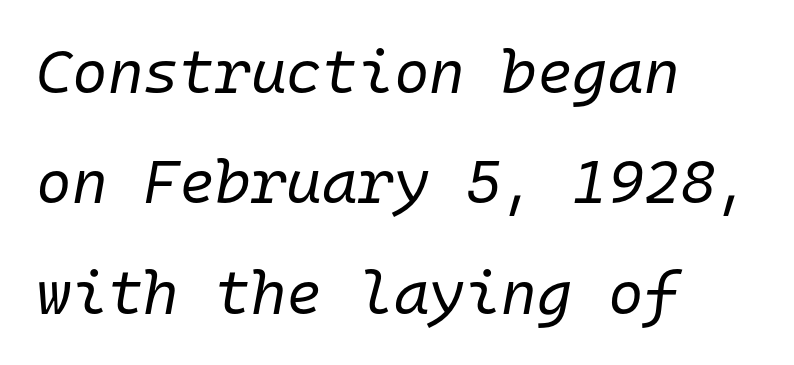
{"italic": "yes", "lean": "right", "slant_degrees": 10, "bold": "no", "weight": "regular", "width": "normal", "stroke_contrast": "low", "x_height": "medium", "monospaced": "yes", "underline": "no", "align": "left", "line_spacing_ratio": 1.81, "letter_spacing": "normal", "letter_spacing_em": 0.0, "glyph_px": 61}
